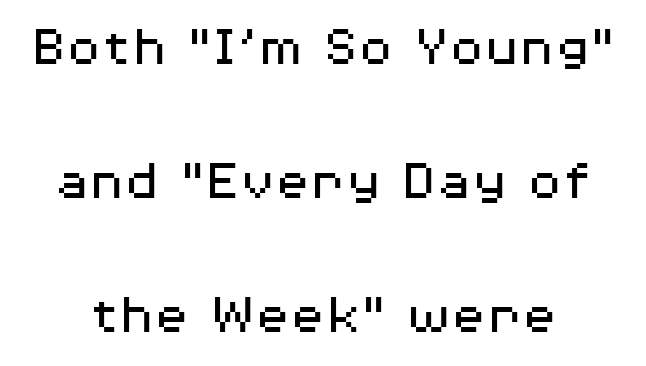
Stem width sits at or under what a default text font uses. Inter-character spacing is left at the font's built-in metrics. Airy leading. Do the letters lean? They stand straight. A centered setting, common on invitations and titles, is used for this passage.
